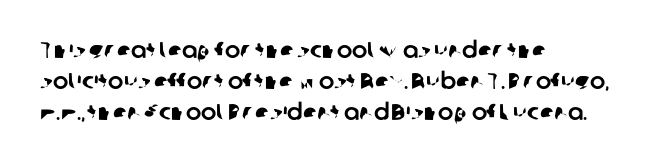
{"underline": "no", "align": "left", "line_spacing": "normal", "line_spacing_ratio": 1.34, "letter_spacing": "normal", "letter_spacing_em": 0.0, "glyph_px": 23}
